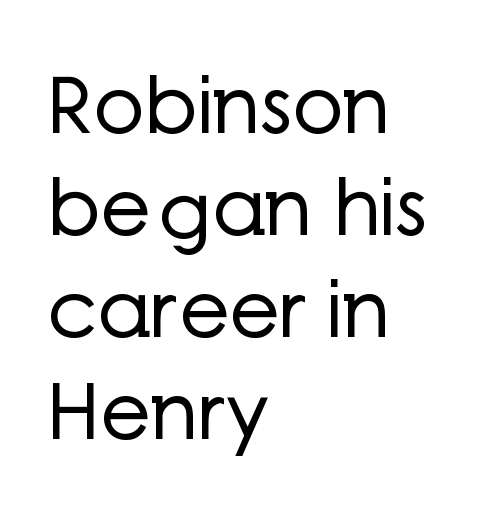
{"serif": "no", "italic": "no", "bold": "no", "weight": "regular", "width": "normal", "stroke_contrast": "low", "x_height": "medium", "monospaced": "no", "underline": "no", "align": "left", "line_spacing": "normal", "line_spacing_ratio": 1.29, "letter_spacing": "normal", "letter_spacing_em": 0.0, "glyph_px": 79}
